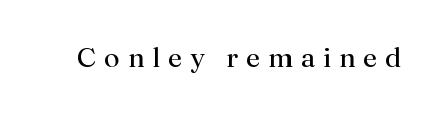
The image shows 28 px regular-weight serif type, upright; set unusually wide letter spacing (+0.29 em), not underlined; medium stroke contrast and a small x-height.
